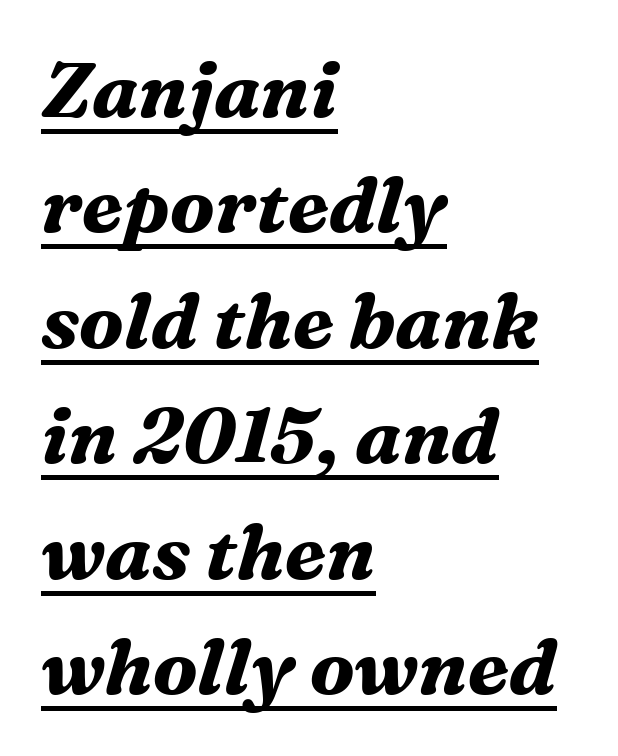
Q: Is the text bold? A: Yes.
Q: Is the text italic (slanted)? A: Yes, it leans right by about 16 degrees.
Q: Is the typeface a serif or a sans-serif typeface? A: Serif.
Q: Is the text underlined? A: Yes.
Q: How is the paragraph aligned? A: Left-aligned.
Q: Is the spacing between letters normal or unusually wide? A: Normal.
Q: Is the spacing between lines tight, normal or loose? A: Normal.
Q: Width (condensed, normal, or wide)? A: Normal.
Q: Stroke contrast? A: Medium.
Q: x-height? A: Medium.
Q: Monospaced? A: No.
